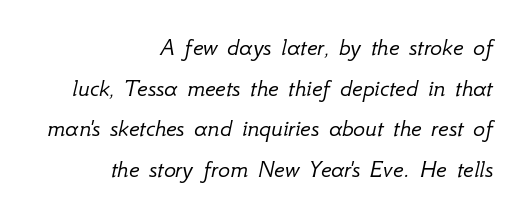
{"italic": "yes", "lean": "right", "slant_degrees": 12, "bold": "no", "underline": "no", "align": "right", "line_spacing": "normal", "line_spacing_ratio": 1.63, "letter_spacing": "normal", "letter_spacing_em": 0.0, "glyph_px": 25}
